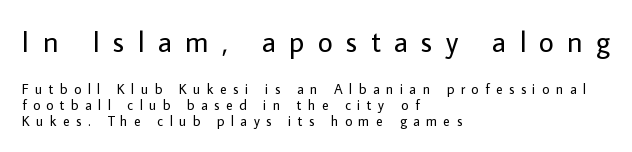
What stands out about the letter spacing? Its width — letters are far apart. Look at the glyph heights: the upper group is clearly the bigger setting. Baseline-to-baseline distance is barely more than the letter height. Look at the bottom of the vertical strokes: they stop flat, with no serifs. Looks like regular typesetting: each glyph gets only the width it needs. Layout note: lines flush left.
